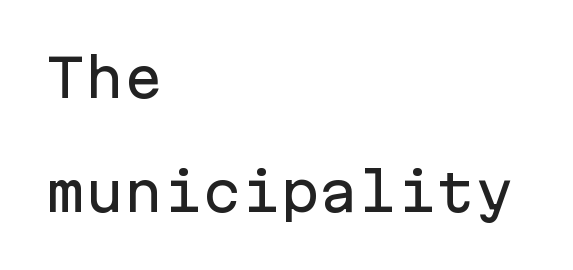
The image shows 52 px sans-serif type, upright, monospaced; set left-aligned, loose line spacing (2.2x), normal letter spacing, not underlined; low stroke contrast and a medium x-height.
